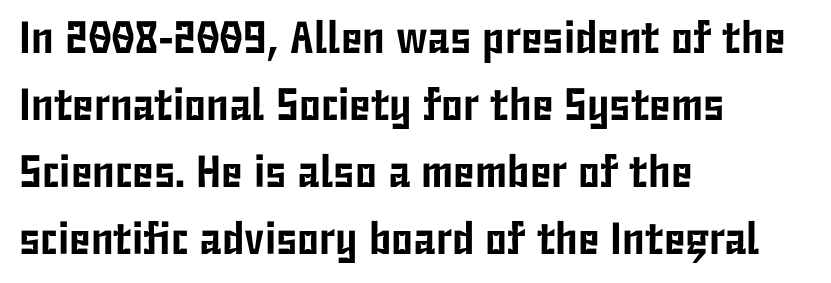
{"serif": "no", "italic": "no", "width": "condensed", "stroke_contrast": "low", "x_height": "medium", "monospaced": "no", "underline": "no", "align": "left", "line_spacing": "normal", "line_spacing_ratio": 1.49, "letter_spacing": "normal", "letter_spacing_em": 0.0, "glyph_px": 45}
